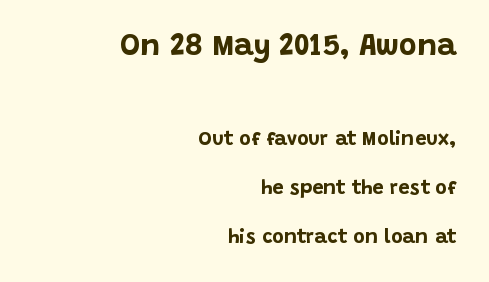
The image shows 30 px bold sans-serif type, upright; set right-aligned, loose line spacing (2.44x), normal letter spacing, not underlined; the first (top) block is 1.5x larger; low stroke contrast and a large x-height.
